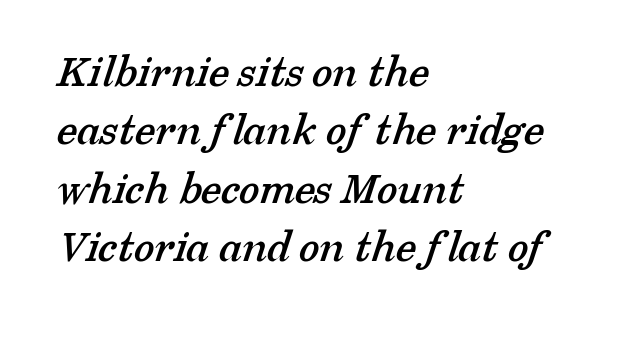
The image shows 47 px serif type; set left-aligned, line spacing 1.24x, normal letter spacing, not underlined; low stroke contrast and a medium x-height.
